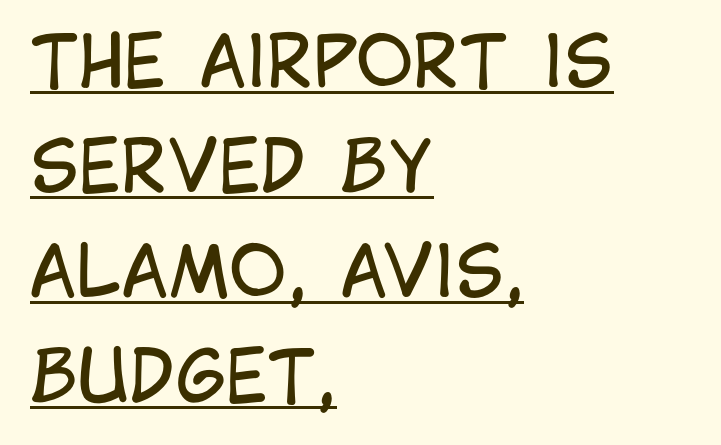
{"serif": "no", "italic": "no", "bold": "no", "weight": "regular", "width": "condensed", "stroke_contrast": "low", "x_height": "large", "monospaced": "no", "underline": "yes", "align": "left", "line_spacing": "normal", "line_spacing_ratio": 1.5, "letter_spacing": "normal", "letter_spacing_em": 0.0, "glyph_px": 70}
